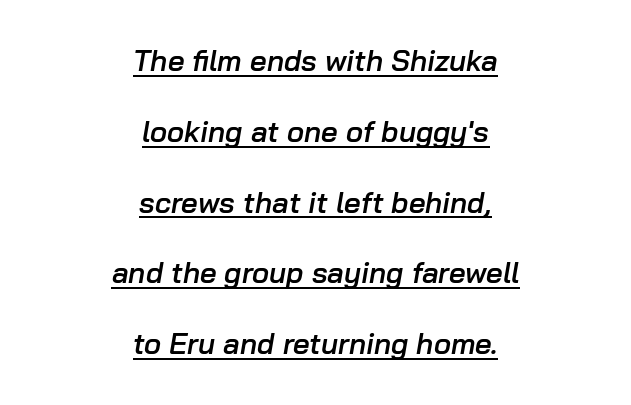
{"italic": "yes", "lean": "right", "slant_degrees": 10, "bold": "semi", "weight": "semibold", "width": "normal", "stroke_contrast": "low", "x_height": "medium", "monospaced": "no", "underline": "yes", "align": "center", "line_spacing": "loose", "line_spacing_ratio": 2.44, "letter_spacing": "normal", "letter_spacing_em": 0.0, "glyph_px": 29}
